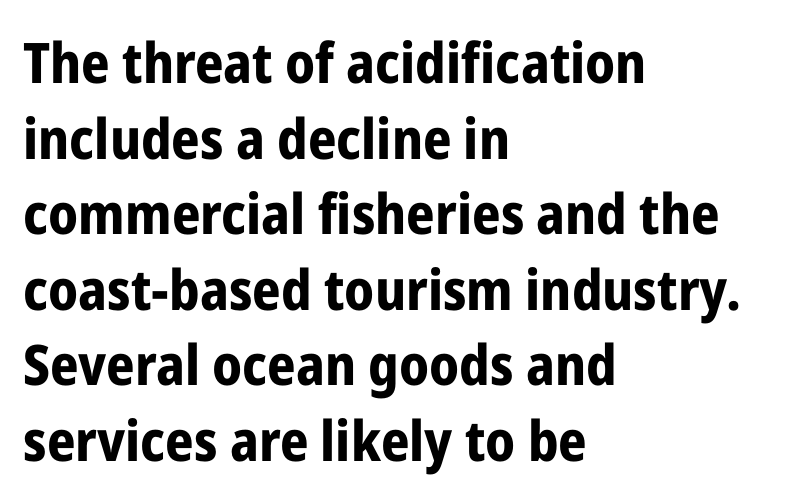
The image shows 56 px bold, condensed sans-serif type, upright; set left-aligned, normal line spacing (1.35x), normal letter spacing, not underlined; low stroke contrast and a medium x-height.
